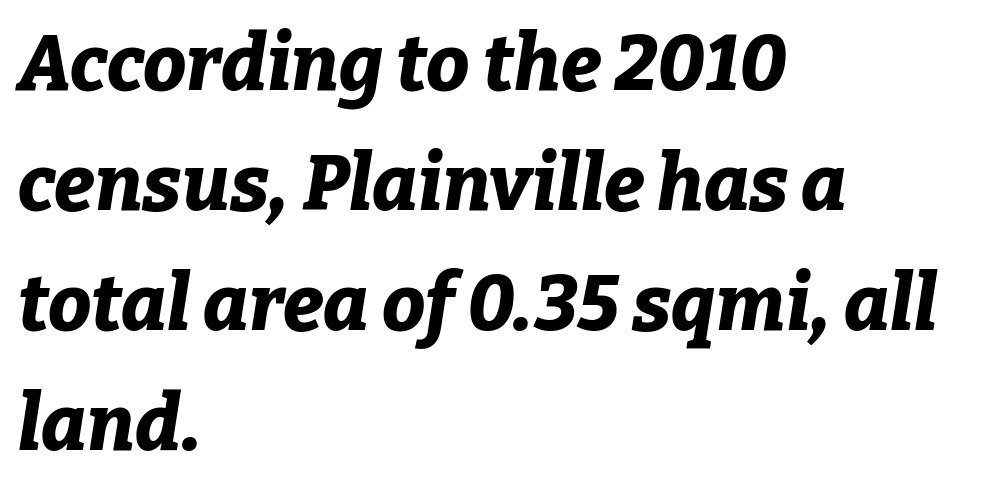
Q: Is the text bold? A: Yes.
Q: Is the text italic (slanted)? A: Yes, it leans right by about 9 degrees.
Q: Is the text underlined? A: No.
Q: How is the paragraph aligned? A: Left-aligned.
Q: Is the spacing between letters normal or unusually wide? A: Normal.
Q: Is the spacing between lines tight, normal or loose? A: Normal.
Q: Width (condensed, normal, or wide)? A: Normal.
Q: Stroke contrast? A: Low.
Q: x-height? A: Medium.
Q: Monospaced? A: No.
